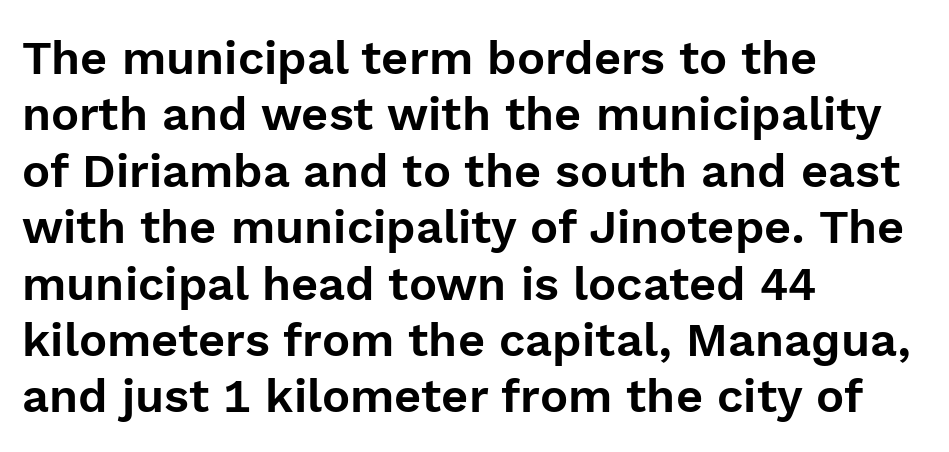
Q: Is the text italic (slanted)? A: No, it is upright.
Q: Is the typeface a serif or a sans-serif typeface? A: Sans-serif.
Q: Is the text underlined? A: No.
Q: How is the paragraph aligned? A: Left-aligned.
Q: Is the spacing between letters normal or unusually wide? A: Normal.
Q: Width (condensed, normal, or wide)? A: Normal.
Q: x-height? A: Medium.
Q: Monospaced? A: No.
